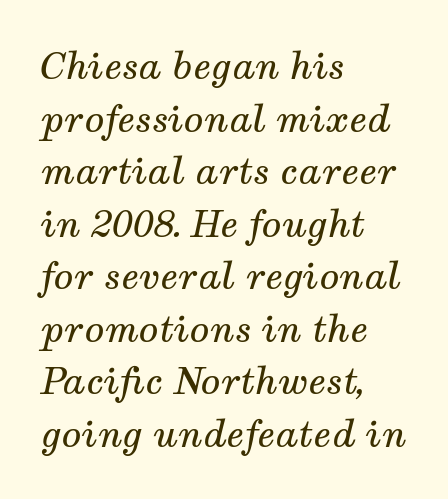
The image shows 37 px regular-weight serif type, italic (leaning right); set left-aligned, normal line spacing (1.42x), normal letter spacing, not underlined; medium stroke contrast and a medium x-height.
